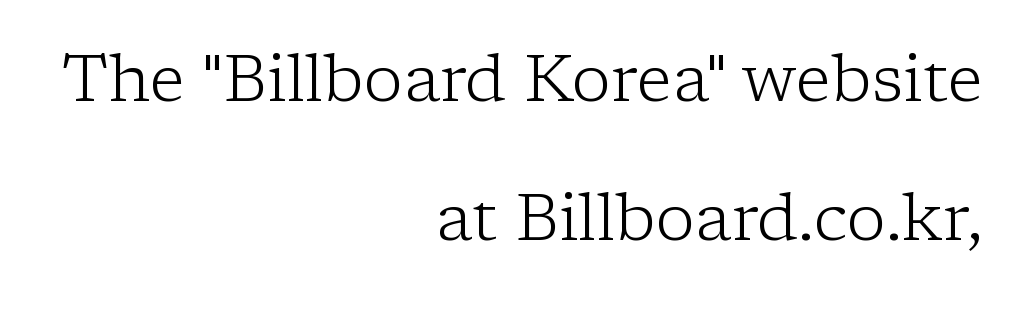
Q: Is the text bold? A: No.
Q: Is the text italic (slanted)? A: No, it is upright.
Q: Is the typeface a serif or a sans-serif typeface? A: Serif.
Q: Is the text underlined? A: No.
Q: How is the paragraph aligned? A: Right-aligned.
Q: Is the spacing between letters normal or unusually wide? A: Normal.
Q: Is the spacing between lines tight, normal or loose? A: Loose.
Q: Width (condensed, normal, or wide)? A: Normal.
Q: Stroke contrast? A: Low.
Q: x-height? A: Medium.
Q: Monospaced? A: No.
